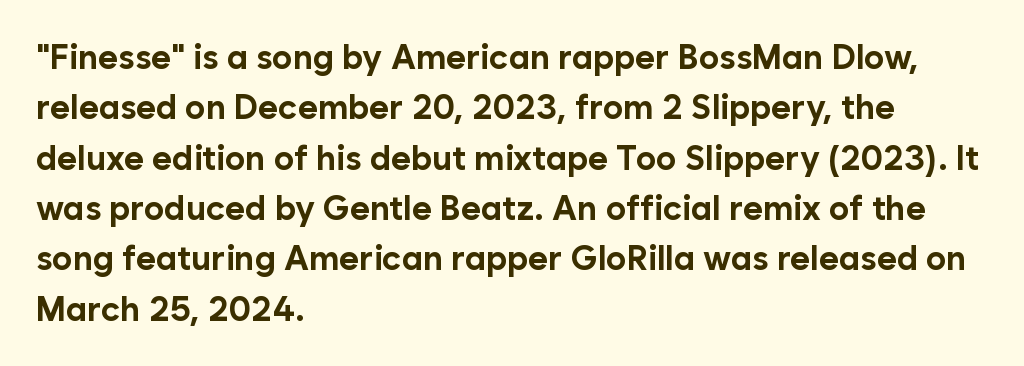
Q: Is the text bold? A: Yes.
Q: Is the text italic (slanted)? A: No, it is upright.
Q: Is the typeface a serif or a sans-serif typeface? A: Sans-serif.
Q: Is the text underlined? A: No.
Q: How is the paragraph aligned? A: Left-aligned.
Q: Is the spacing between letters normal or unusually wide? A: Normal.
Q: Is the spacing between lines tight, normal or loose? A: Normal.
Q: Width (condensed, normal, or wide)? A: Normal.
Q: Stroke contrast? A: Low.
Q: x-height? A: Medium.
Q: Monospaced? A: No.
